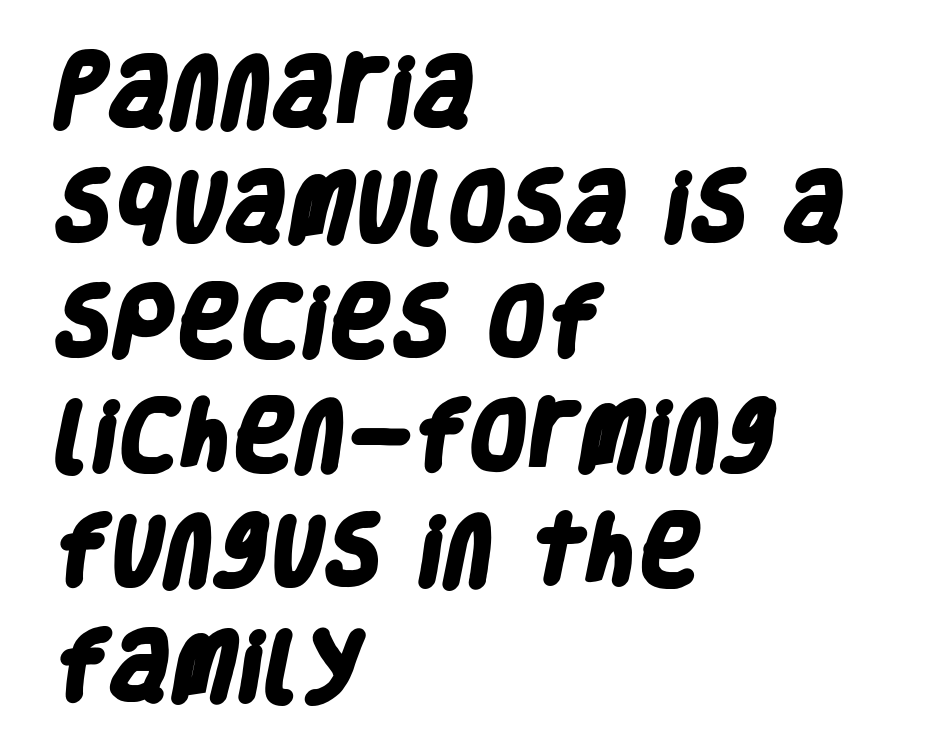
Q: Is the text bold? A: Yes.
Q: Is the typeface a serif or a sans-serif typeface? A: Sans-serif.
Q: Is the text underlined? A: No.
Q: How is the paragraph aligned? A: Left-aligned.
Q: Is the spacing between letters normal or unusually wide? A: Normal.
Q: Is the spacing between lines tight, normal or loose? A: Normal.
Q: Width (condensed, normal, or wide)? A: Condensed.
Q: Stroke contrast? A: Low.
Q: x-height? A: Large.
Q: Monospaced? A: No.
